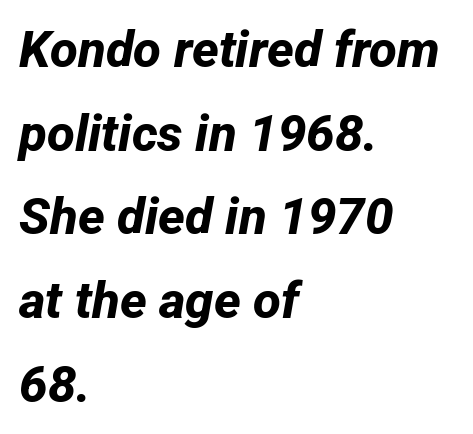
Nobody touched the tracking dial on this one. Baseline-to-baseline distance is the conventional proportion of letter height. Is this a fixed-width face? No — the glyphs have proportional, varying widths. Bare-footed words on every line. The typesetter chose a ragged-right arrangement here.
